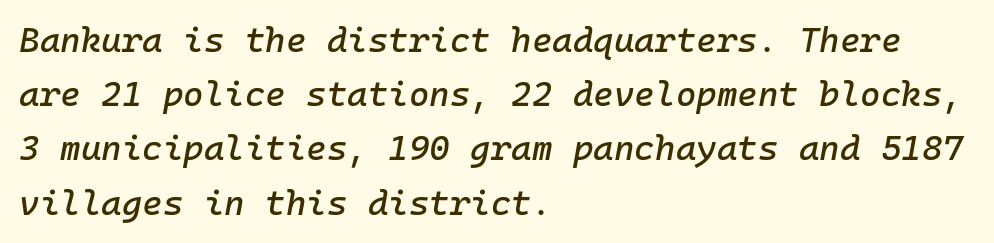
{"italic": "yes", "lean": "right", "slant_degrees": 10, "width": "normal", "stroke_contrast": "low", "x_height": "medium", "monospaced": "yes", "underline": "no", "align": "left", "line_spacing": "normal", "line_spacing_ratio": 1.55, "letter_spacing": "normal", "letter_spacing_em": 0.0, "glyph_px": 35}
